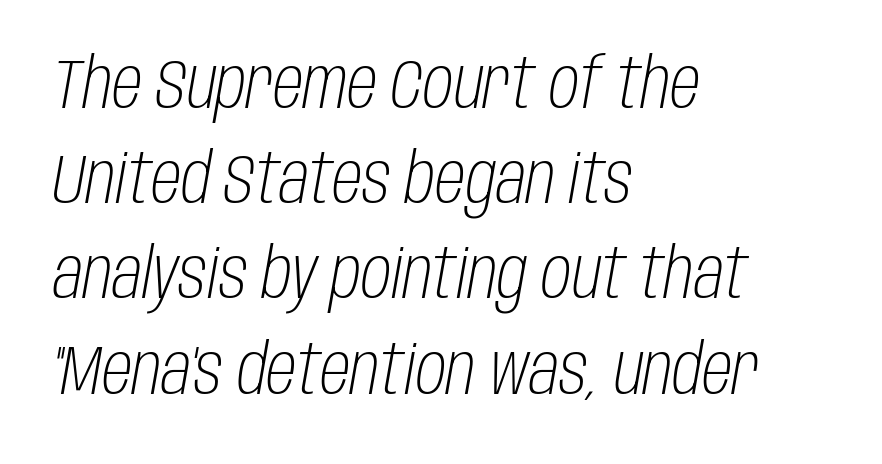
Varying glyph widths throughout — classic text-font behaviour. The cut favours lightness, reaching ordinary text weight at its darkest. Anything drawn beneath the words? Only blank space. Every character sits at an angle, as italics do. There is no visible air inserted between adjacent glyphs. How would I describe the line gaps? Plain and ordinary.
